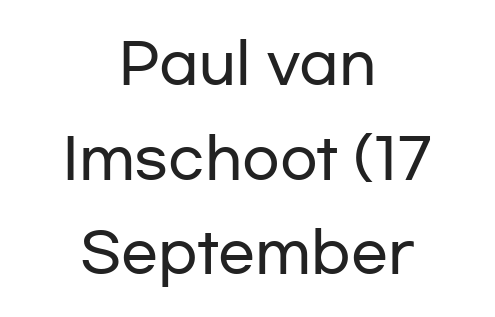
{"serif": "no", "italic": "no", "width": "wide", "stroke_contrast": "low", "x_height": "medium", "monospaced": "no", "underline": "no", "align": "center", "line_spacing_ratio": 1.72, "letter_spacing": "normal", "letter_spacing_em": 0.0, "glyph_px": 55}
